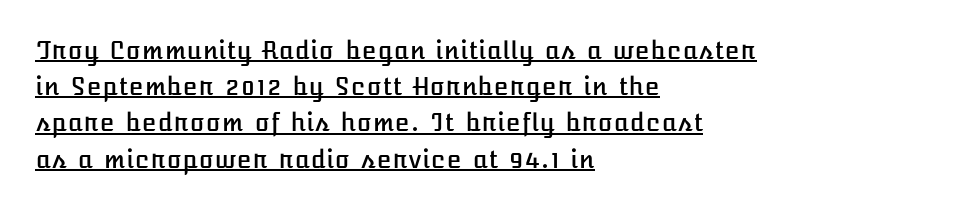
Q: Is the text italic (slanted)? A: No, it is upright.
Q: Is the text underlined? A: Yes.
Q: How is the paragraph aligned? A: Left-aligned.
Q: Is the spacing between letters normal or unusually wide? A: Normal.
Q: Is the spacing between lines tight, normal or loose? A: Normal.
